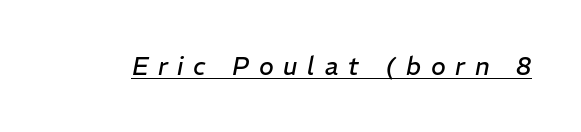
This sample carries an underscore along the baseline area. Is the stroke heavy? The answer is a plain regular-or-lighter. The face used here is rendered with a markedly widened letterfit. Does the lettering tilt? It does — this is italic.
